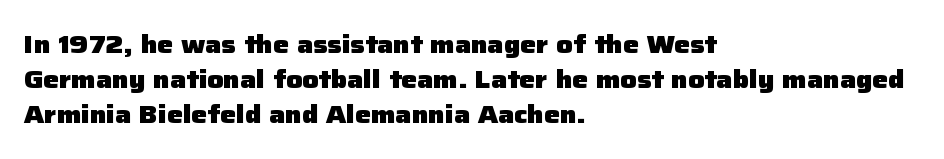
Here the glyphs are tracked normally, forming tight word shapes. Posture: upright roman. Plain, unruled lines of type. Leading matches the norm, producing a regular column.
